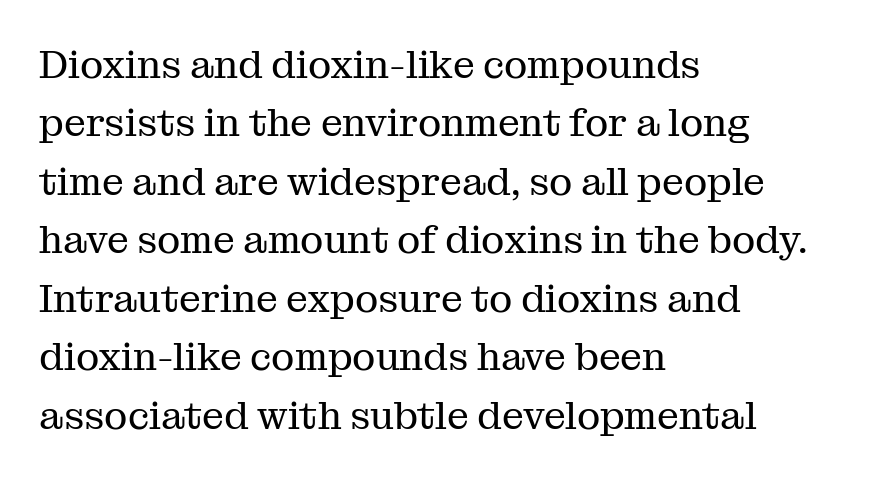
Q: Is the text bold? A: No.
Q: Is the text italic (slanted)? A: No, it is upright.
Q: Is the typeface a serif or a sans-serif typeface? A: Serif.
Q: Is the text underlined? A: No.
Q: How is the paragraph aligned? A: Left-aligned.
Q: Is the spacing between letters normal or unusually wide? A: Normal.
Q: Is the spacing between lines tight, normal or loose? A: Normal.
Q: Width (condensed, normal, or wide)? A: Normal.
Q: Stroke contrast? A: Medium.
Q: x-height? A: Medium.
Q: Monospaced? A: No.
